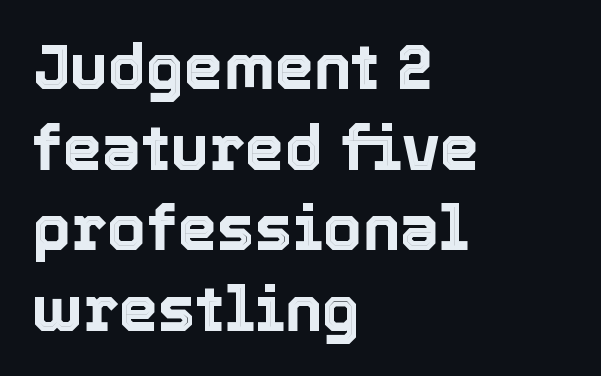
Q: Is the text italic (slanted)? A: No, it is upright.
Q: Is the text underlined? A: No.
Q: How is the paragraph aligned? A: Left-aligned.
Q: Is the spacing between letters normal or unusually wide? A: Normal.
Q: Is the spacing between lines tight, normal or loose? A: Normal.
Q: Width (condensed, normal, or wide)? A: Normal.
Q: x-height? A: Medium.
Q: Monospaced? A: No.
